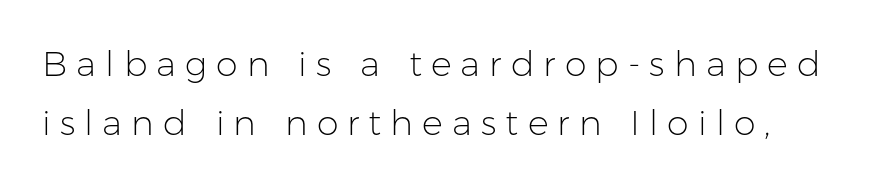
The letters stand upright; this is a roman face. Examine the stroke ends and you'll find no serifs. This sample has the flowing, uneven cadence of proportional lettering. The tracking jumps out immediately: characters are airy and widely separated. The line-height multiplier appears to be the usual default.
